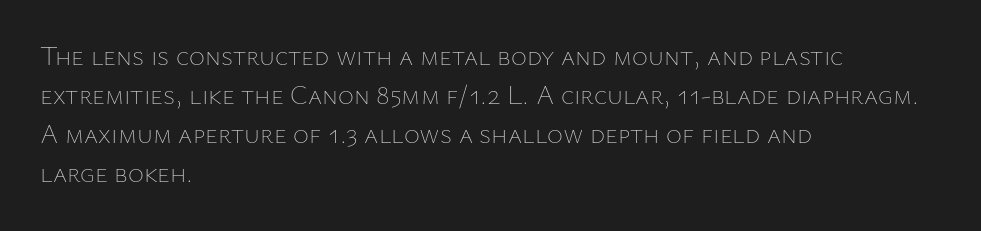
The image shows 27 px text type, upright; set left-aligned, normal line spacing (1.45x), normal letter spacing, not underlined.
